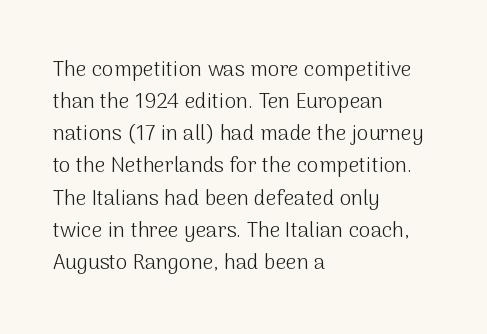
Is the block centered? No — it sits flush against the left margin. Honestly, the row spacing looks completely unremarkable. Check under the words: just untouched page. Ascenders rise straight up at ninety degrees. Nobody touched the tracking dial on this one.
